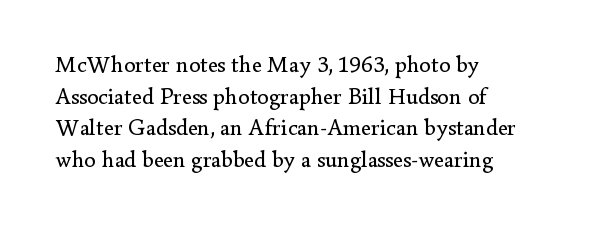
Q: Is the text bold? A: No.
Q: Is the text italic (slanted)? A: No, it is upright.
Q: Is the text underlined? A: No.
Q: How is the paragraph aligned? A: Left-aligned.
Q: Is the spacing between letters normal or unusually wide? A: Normal.
Q: Is the spacing between lines tight, normal or loose? A: Normal.
